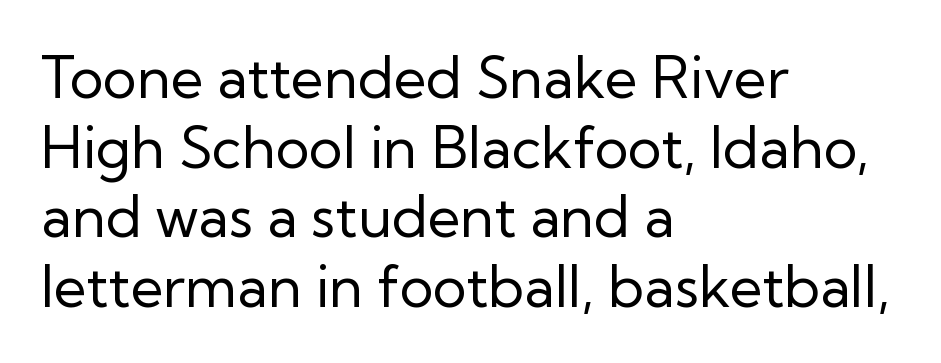
This rendering leaves character spacing at its baseline value. The strip under each line holds only bare page. No chunkiness to these letters — they're not bold. The characters display no serif detailing; their extremities are plain. Designer's note — italics off, roman on. A student would call this left alignment; a typographer would say flush left, rag right.
